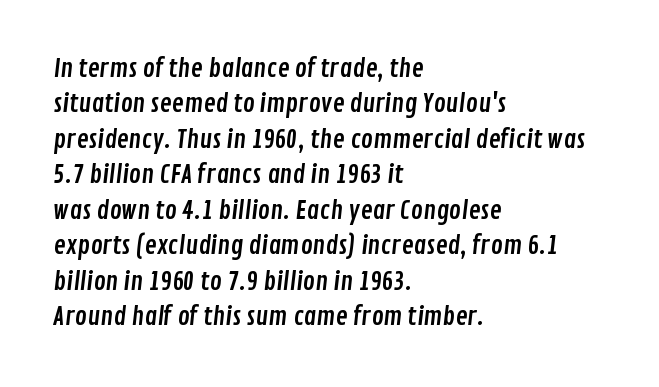
{"underline": "no", "align": "left", "line_spacing": "normal", "line_spacing_ratio": 1.42, "letter_spacing": "normal", "letter_spacing_em": 0.0, "glyph_px": 25}
